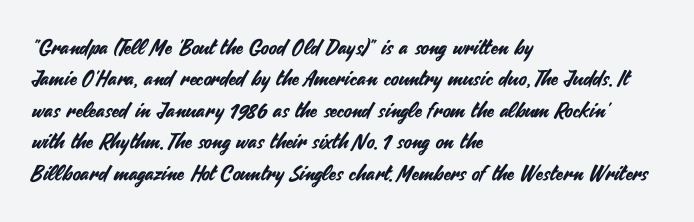
Q: Is the text italic (slanted)? A: Yes.
Q: Is the text underlined? A: No.
Q: How is the paragraph aligned? A: Left-aligned.
Q: Is the spacing between letters normal or unusually wide? A: Normal.
Q: Is the spacing between lines tight, normal or loose? A: Normal.
